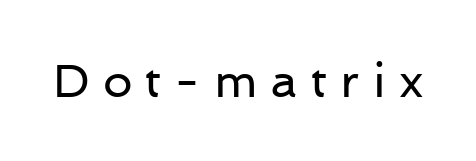
Varying glyph widths throughout — classic text-font behaviour. Has an underline been added? It has not. Nothing heavy about these letters — not bold at all. In terms of letterspacing, this is a distinctly airy, spread setting.
